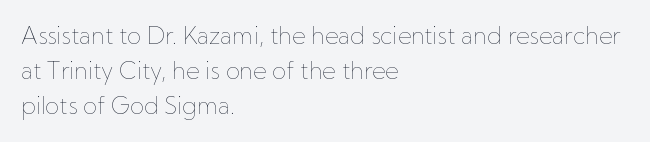
Q: Is the text bold? A: No.
Q: Is the text italic (slanted)? A: No, it is upright.
Q: Is the text underlined? A: No.
Q: How is the paragraph aligned? A: Left-aligned.
Q: Is the spacing between letters normal or unusually wide? A: Normal.
Q: Is the spacing between lines tight, normal or loose? A: Normal.
